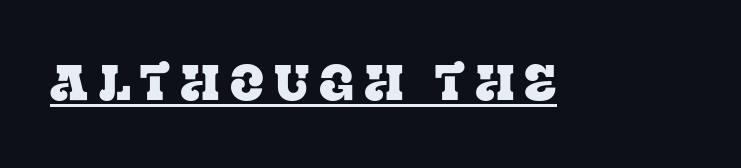
Q: Is the text italic (slanted)? A: No, it is upright.
Q: Is the typeface a serif or a sans-serif typeface? A: Serif.
Q: Is the text underlined? A: Yes.
Q: Is the spacing between letters normal or unusually wide? A: Unusually wide.
Q: Width (condensed, normal, or wide)? A: Normal.
Q: Stroke contrast? A: Low.
Q: x-height? A: Large.
Q: Monospaced? A: No.
